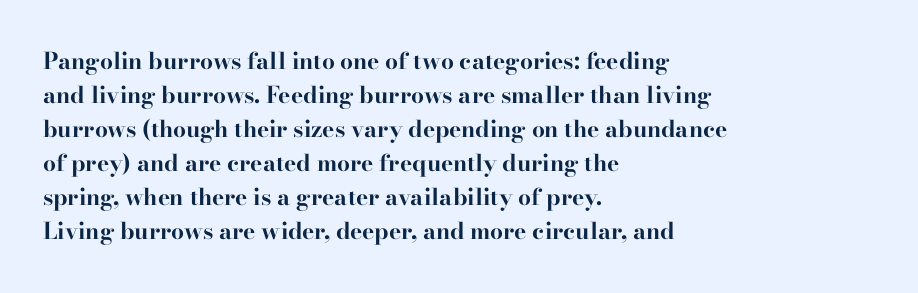
The image shows 23 px bold type, upright; set left-aligned, normal line spacing (1.48x), normal letter spacing, not underlined.
